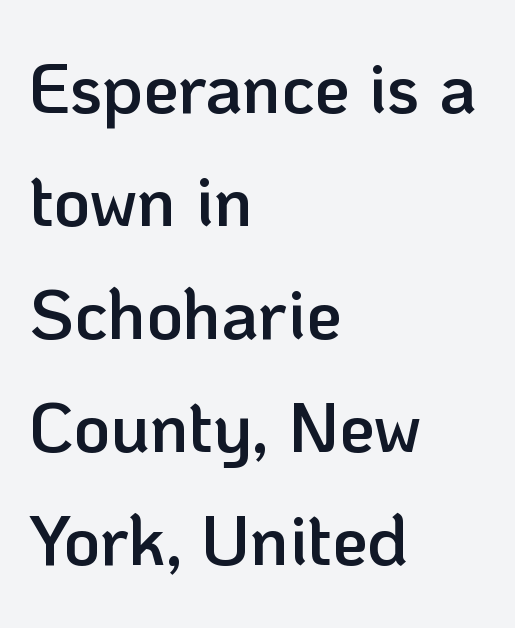
{"serif": "no", "italic": "no", "bold": "semi", "weight": "semibold", "width": "normal", "stroke_contrast": "low", "x_height": "medium", "monospaced": "no", "underline": "no", "align": "left", "line_spacing": "normal", "line_spacing_ratio": 1.59, "letter_spacing": "normal", "letter_spacing_em": 0.0, "glyph_px": 71}
